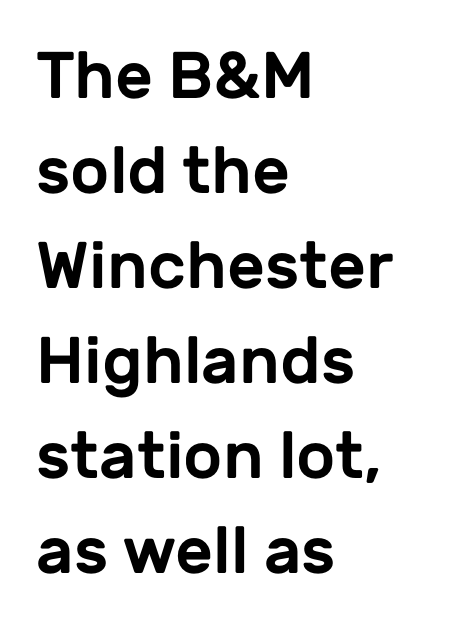
Q: Is the text italic (slanted)? A: No, it is upright.
Q: Is the typeface a serif or a sans-serif typeface? A: Sans-serif.
Q: Is the text underlined? A: No.
Q: How is the paragraph aligned? A: Left-aligned.
Q: Is the spacing between letters normal or unusually wide? A: Normal.
Q: Is the spacing between lines tight, normal or loose? A: Normal.
Q: Width (condensed, normal, or wide)? A: Normal.
Q: Stroke contrast? A: Low.
Q: x-height? A: Medium.
Q: Monospaced? A: No.
